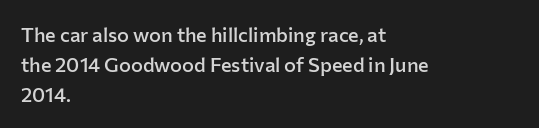
If you measured baseline to baseline, you'd find a middling distance. Summary of weight: moderately heavy, a semibold. Tracking value appears to be zero — textbook default spacing. Underline: absent. Style check: upright.
